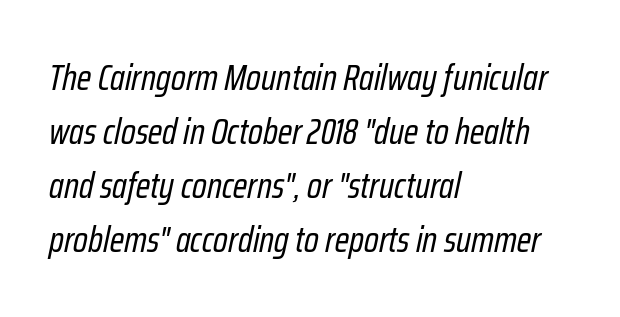
The image shows 36 px regular-weight, condensed type, italic (leaning right); set left-aligned, normal line spacing (1.5x), normal letter spacing, not underlined; low stroke contrast and a medium x-height.
